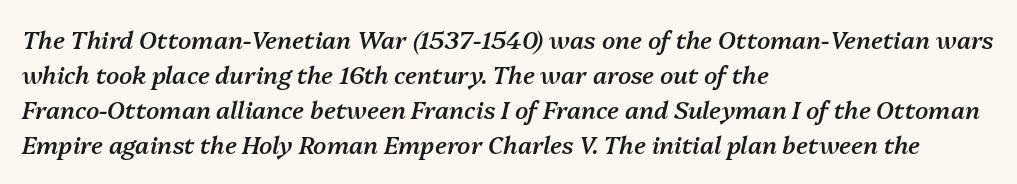
The image shows 24 px text type, italic (leaning right); set left-aligned, normal line spacing (1.46x), normal letter spacing, not underlined.
